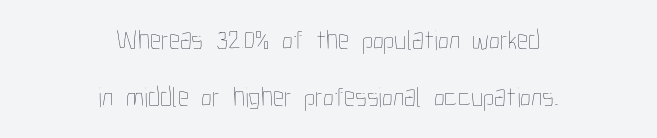
{"italic": "no", "bold": "no", "weight": "thin", "width": "condensed", "stroke_contrast": "low", "x_height": "medium", "monospaced": "no", "underline": "no", "align": "center", "line_spacing": "loose", "line_spacing_ratio": 2.02, "letter_spacing": "normal", "letter_spacing_em": 0.0, "glyph_px": 28}
